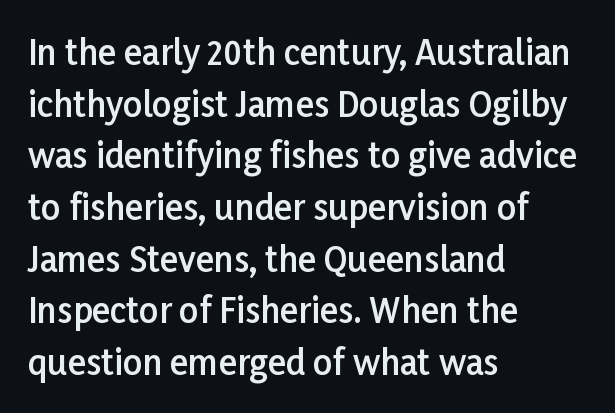
Q: Is the text bold? A: Semi-bold.
Q: Is the text italic (slanted)? A: No, it is upright.
Q: Is the typeface a serif or a sans-serif typeface? A: Sans-serif.
Q: Is the text underlined? A: No.
Q: How is the paragraph aligned? A: Left-aligned.
Q: Is the spacing between letters normal or unusually wide? A: Normal.
Q: Is the spacing between lines tight, normal or loose? A: Normal.
Q: Width (condensed, normal, or wide)? A: Normal.
Q: Stroke contrast? A: Low.
Q: x-height? A: Medium.
Q: Monospaced? A: No.
